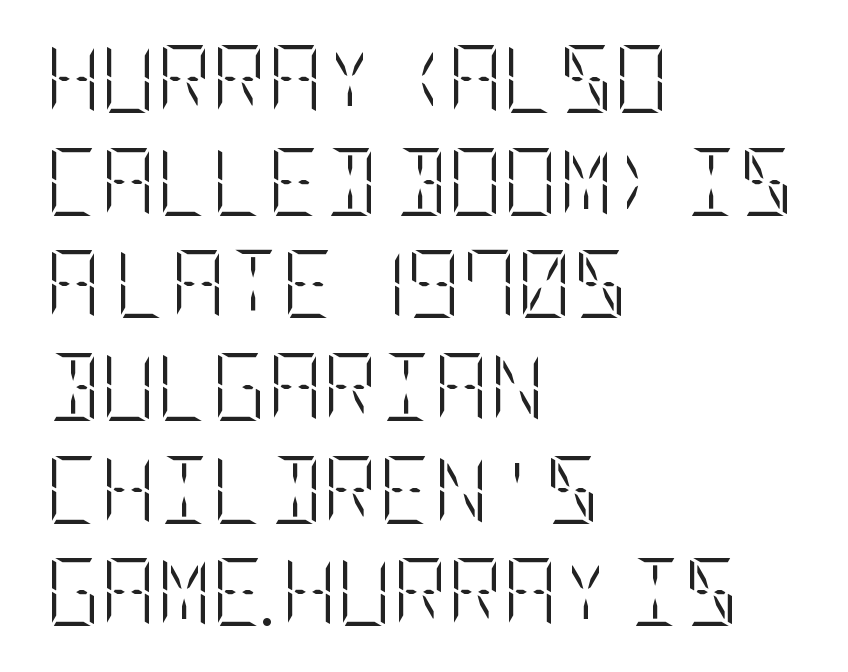
{"italic": "no", "bold": "no", "weight": "light", "width": "condensed", "stroke_contrast": "low", "x_height": "large", "underline": "no", "align": "left", "line_spacing": "normal", "line_spacing_ratio": 1.51, "letter_spacing": "normal", "letter_spacing_em": 0.0, "glyph_px": 68}
